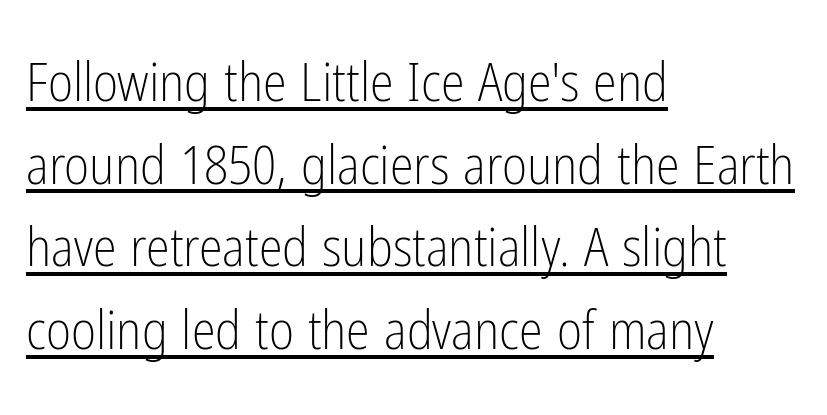
{"serif": "no", "italic": "no", "bold": "no", "weight": "light", "width": "condensed", "stroke_contrast": "low", "x_height": "medium", "monospaced": "no", "underline": "yes", "align": "left", "line_spacing": "normal", "line_spacing_ratio": 1.53, "letter_spacing": "normal", "letter_spacing_em": 0.0, "glyph_px": 54}
